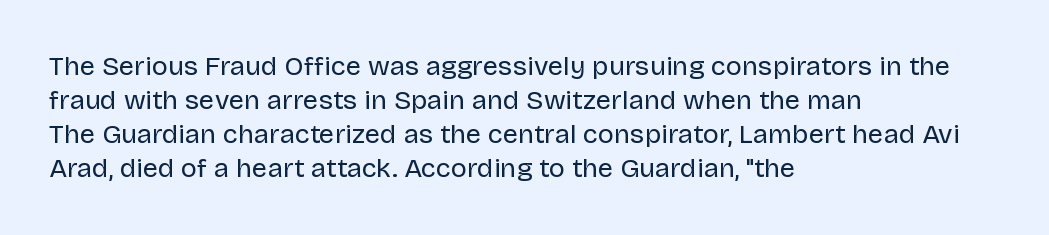
{"italic": "no", "bold": "no", "underline": "no", "align": "left", "line_spacing": "normal", "line_spacing_ratio": 1.26, "letter_spacing": "normal", "letter_spacing_em": 0.0, "glyph_px": 27}
